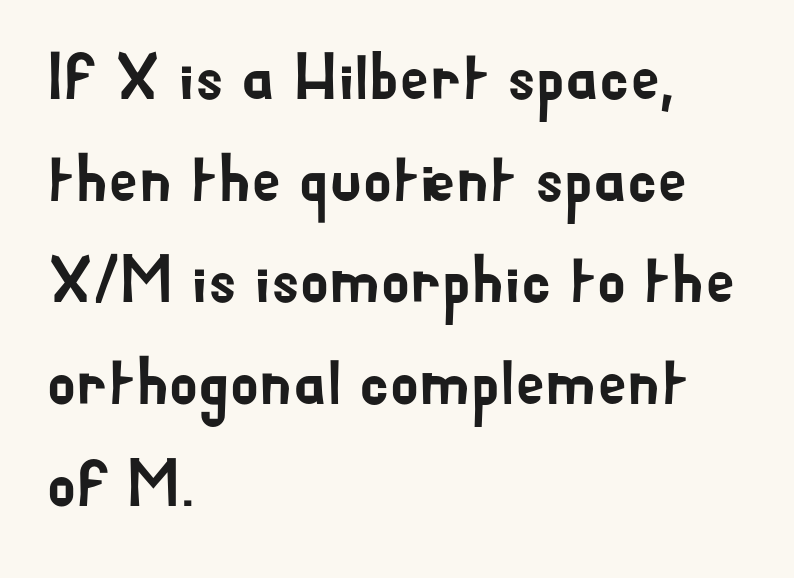
Q: Is the text italic (slanted)? A: No, it is upright.
Q: Is the typeface a serif or a sans-serif typeface? A: Sans-serif.
Q: Is the text underlined? A: No.
Q: How is the paragraph aligned? A: Left-aligned.
Q: Is the spacing between letters normal or unusually wide? A: Normal.
Q: Is the spacing between lines tight, normal or loose? A: Normal.
Q: Width (condensed, normal, or wide)? A: Normal.
Q: Stroke contrast? A: Low.
Q: x-height? A: Small.
Q: Monospaced? A: No.
